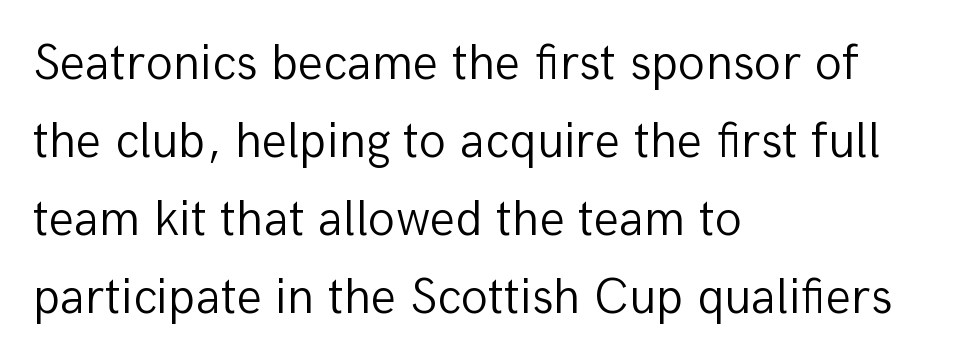
The image shows 50 px light sans-serif type, upright; set left-aligned, normal line spacing (1.56x), normal letter spacing, not underlined; low stroke contrast and a medium x-height.
